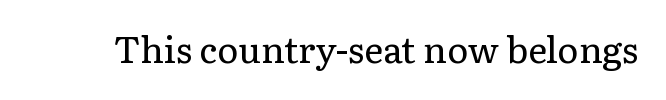
The image shows 36 px regular-weight serif type, upright; set normal letter spacing, not underlined; low stroke contrast and a medium x-height.
